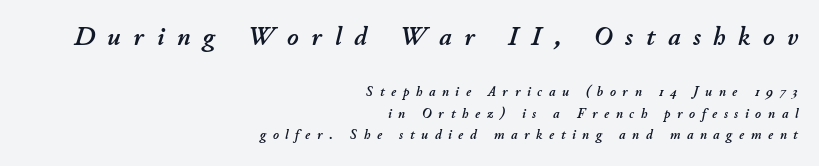
{"italic": "yes", "lean": "right", "slant_degrees": 11, "underline": "no", "align": "right", "line_spacing": "normal", "line_spacing_ratio": 1.51, "letter_spacing": "wide", "letter_spacing_em": 0.48, "larger_block": "first", "size_ratio": 1.93, "glyph_px": 27}
